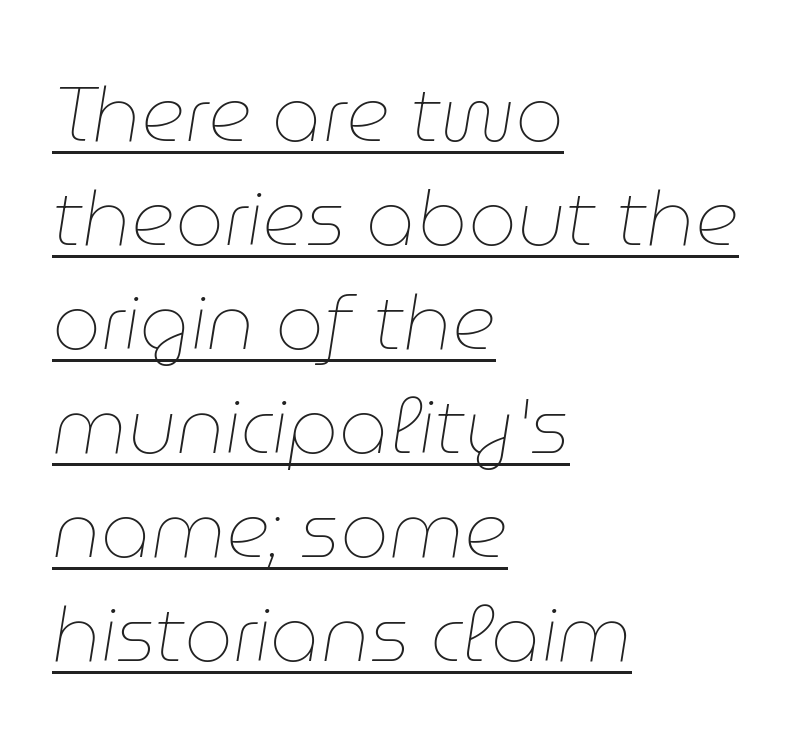
Italic? Definitely — the glyphs are oblique. Leftover space on each line is placed entirely after the last word. Honestly, the row spacing looks completely unremarkable. Standard letterfit; no display-style spreading of the glyphs.
